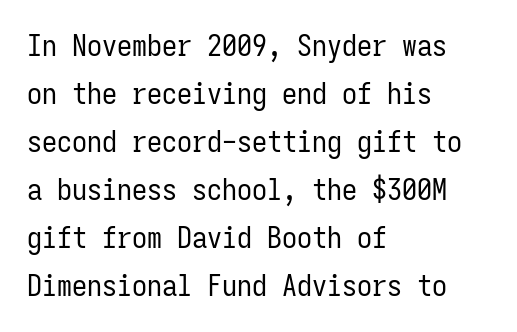
Q: Is the text bold? A: No.
Q: Is the text italic (slanted)? A: No, it is upright.
Q: Is the typeface a serif or a sans-serif typeface? A: Sans-serif.
Q: Is the text underlined? A: No.
Q: How is the paragraph aligned? A: Left-aligned.
Q: Is the spacing between letters normal or unusually wide? A: Normal.
Q: Is the spacing between lines tight, normal or loose? A: Normal.
Q: Width (condensed, normal, or wide)? A: Condensed.
Q: Stroke contrast? A: Low.
Q: x-height? A: Medium.
Q: Monospaced? A: Yes.
